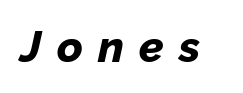
The gaps between neighbouring characters are conspicuously large. Quick note: underline off. Yep, that's italic — everything's leaning. Here the designer chose a conventional face with non-uniform glyph widths. A full-strength bold gives these letters their thick strokes.
